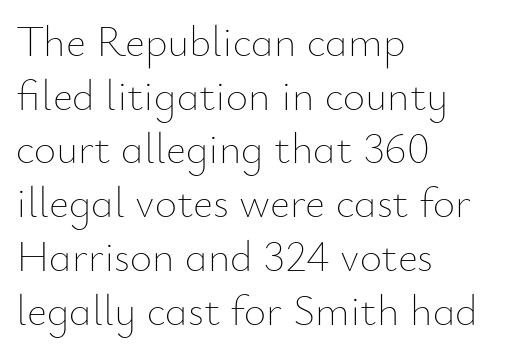
Clear beneath every line of the passage. Notice how the stems are strictly vertical — no italics here. Note the varied advance widths — an 'i' is clearly narrower than an 'm'. These lines are set flush left with a ragged right edge.
